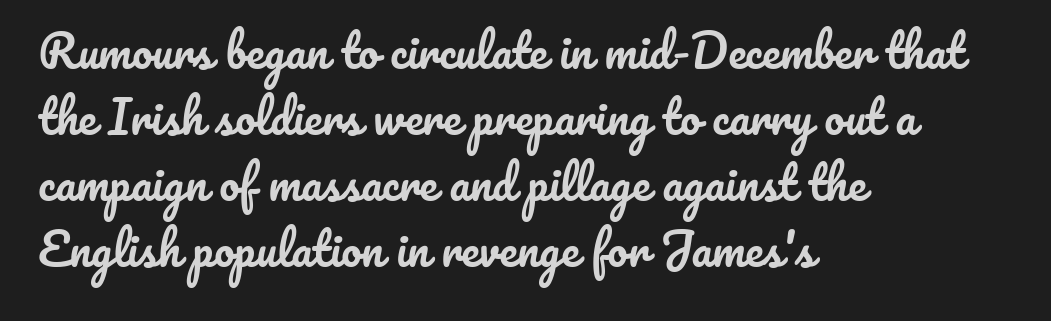
{"width": "normal", "stroke_contrast": "low", "x_height": "small", "monospaced": "no", "underline": "no", "align": "left", "line_spacing": "normal", "line_spacing_ratio": 1.47, "letter_spacing": "normal", "letter_spacing_em": 0.0, "glyph_px": 45}
